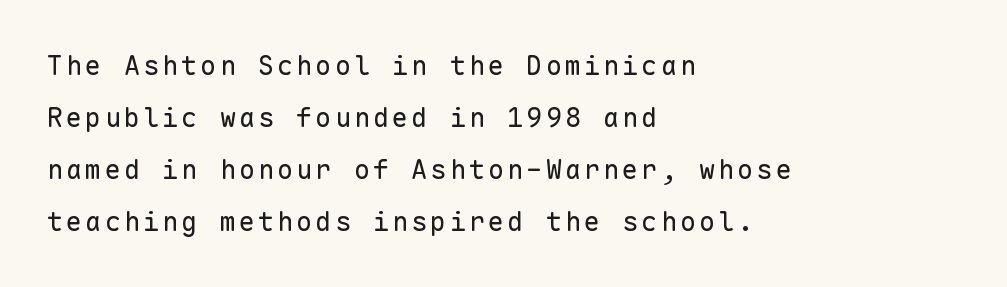
If you drew a line through each stem, it would be perfectly vertical. The rendering anchors every line to the left-hand side. You could fit nearly another row in the gap between these rows. A quiet, ordinary-to-light weight characterises the typeface.
